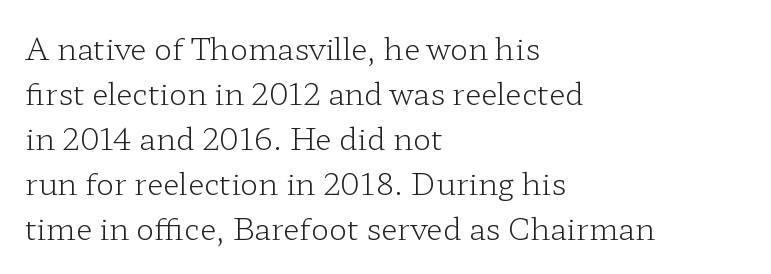
Q: Is the text bold? A: No.
Q: Is the text italic (slanted)? A: No, it is upright.
Q: Is the typeface a serif or a sans-serif typeface? A: Serif.
Q: Is the text underlined? A: No.
Q: How is the paragraph aligned? A: Left-aligned.
Q: Is the spacing between letters normal or unusually wide? A: Normal.
Q: Is the spacing between lines tight, normal or loose? A: Normal.
Q: Width (condensed, normal, or wide)? A: Wide.
Q: Stroke contrast? A: Low.
Q: x-height? A: Medium.
Q: Monospaced? A: No.
